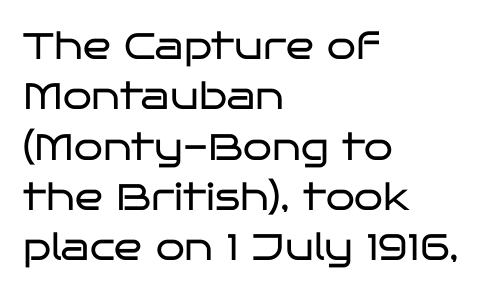
{"serif": "no", "italic": "no", "bold": "no", "weight": "regular", "width": "wide", "stroke_contrast": "low", "x_height": "large", "monospaced": "no", "underline": "no", "align": "left", "line_spacing": "normal", "line_spacing_ratio": 1.36, "letter_spacing": "normal", "letter_spacing_em": 0.0, "glyph_px": 37}
